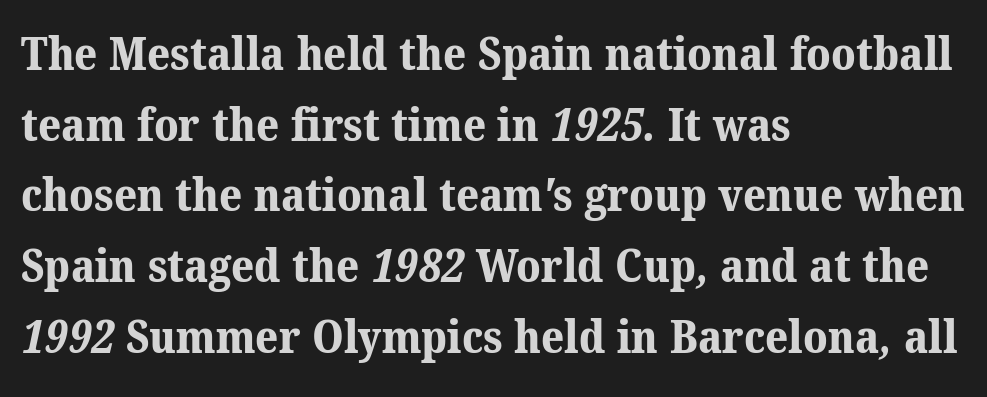
Strong, thick strokes mark this as bold type. Descender tails drop into unmarked territory. The line texture is even and compact thanks to regular tracking. The rag falls on the right side of this text block. Note the varied advance widths — an 'i' is clearly narrower than an 'm'. What kind of face is this? One with serifs.
